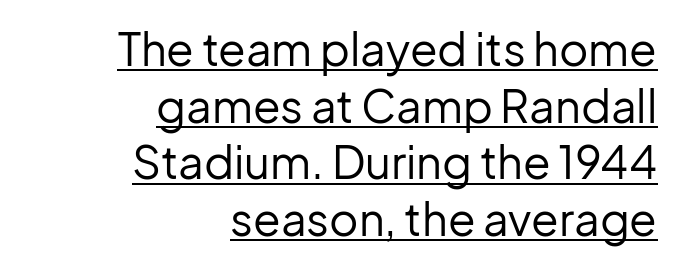
The image shows 45 px regular-weight sans-serif type, upright; set right-aligned, normal line spacing (1.26x), normal letter spacing, underlined; low stroke contrast and a medium x-height.
